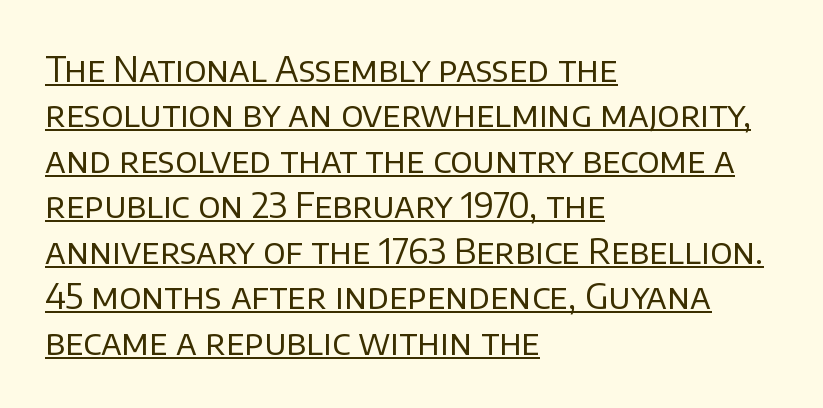
Leading: standard. The specimen includes a rule beneath the text block's lines. Caption: face not bold, strokes unweighted. Note the varied advance widths — an 'i' is clearly narrower than an 'm'. Every stem runs plumb, perpendicular to the baseline.
